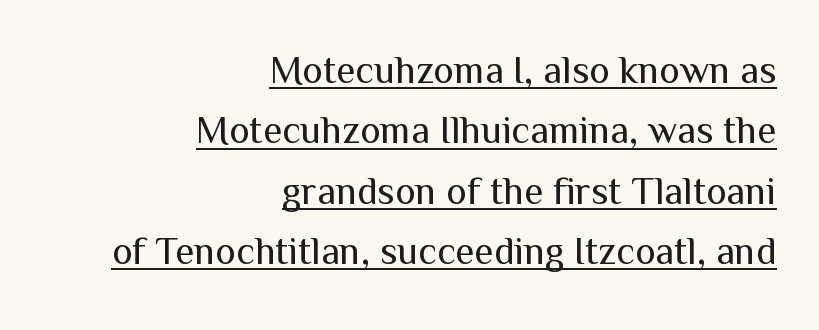
{"serif": "no", "italic": "no", "bold": "no", "weight": "regular", "width": "normal", "stroke_contrast": "medium", "x_height": "medium", "monospaced": "no", "underline": "yes", "align": "right", "line_spacing": "normal", "line_spacing_ratio": 1.55, "letter_spacing": "normal", "letter_spacing_em": 0.0, "glyph_px": 39}
